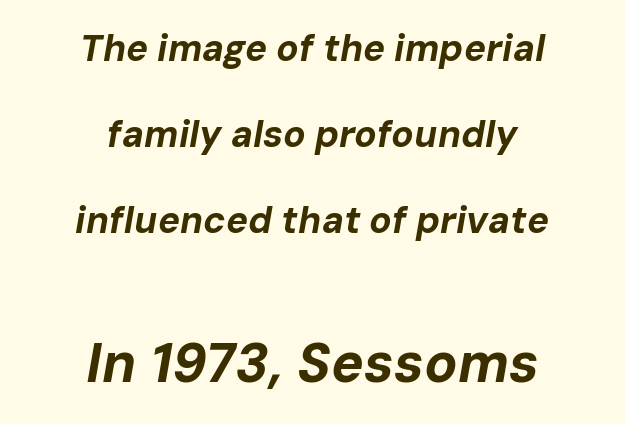
{"italic": "yes", "lean": "right", "slant_degrees": 10, "bold": "yes", "weight": "bold", "width": "normal", "stroke_contrast": "low", "x_height": "medium", "monospaced": "no", "underline": "no", "align": "center", "line_spacing": "loose", "line_spacing_ratio": 2.33, "letter_spacing": "normal", "letter_spacing_em": 0.0, "larger_block": "second", "size_ratio": 1.49, "glyph_px": 55}
